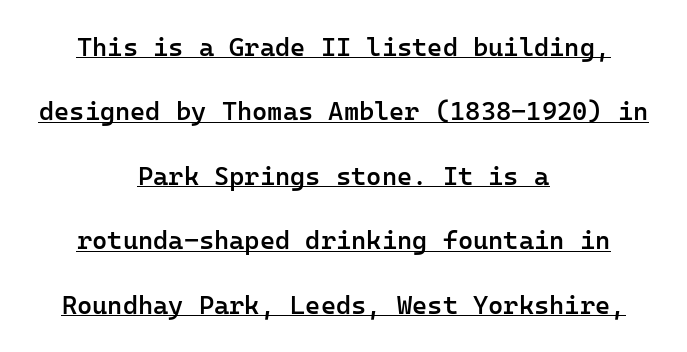
The image shows 26 px text type, upright; set centered, loose line spacing (2.48x), normal letter spacing, underlined.
